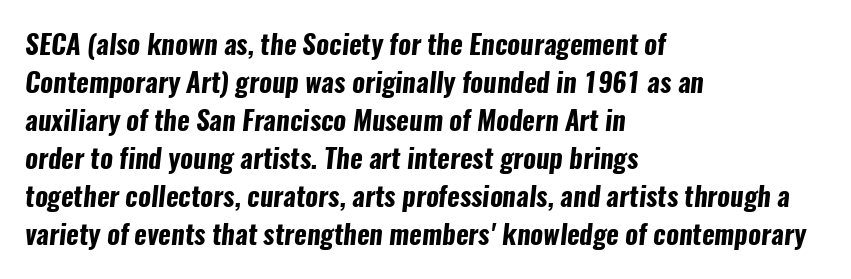
The image shows 27 px bold type; set left-aligned, normal line spacing (1.41x), normal letter spacing, not underlined.
